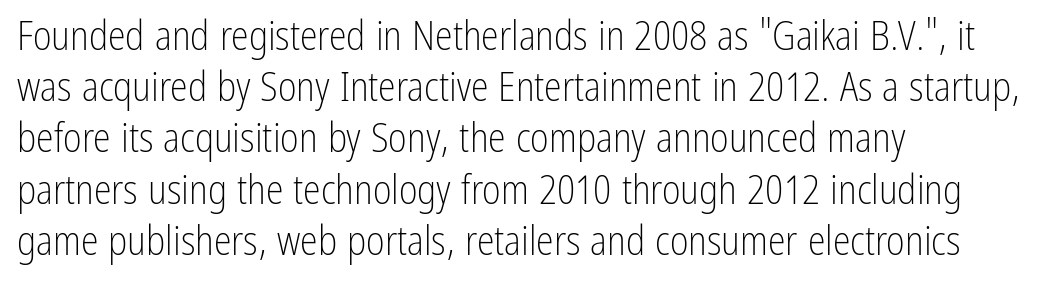
The image shows 40 px light, condensed sans-serif type, upright; set left-aligned, normal line spacing (1.28x), normal letter spacing, not underlined; low stroke contrast and a medium x-height.
